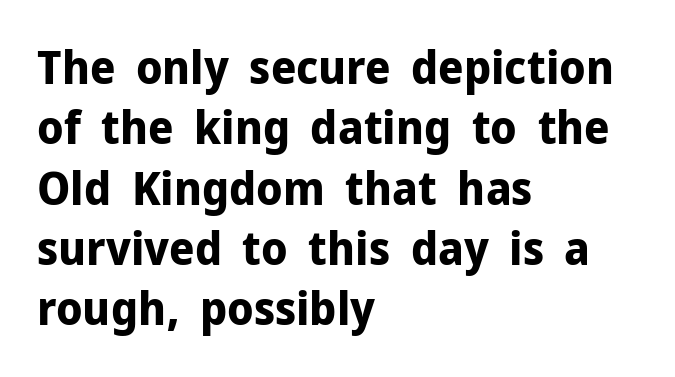
{"serif": "no", "italic": "no", "bold": "yes", "weight": "bold", "width": "normal", "stroke_contrast": "low", "x_height": "medium", "monospaced": "no", "underline": "no", "align": "left", "line_spacing": "normal", "line_spacing_ratio": 1.31, "letter_spacing": "normal", "letter_spacing_em": 0.0, "glyph_px": 46}
